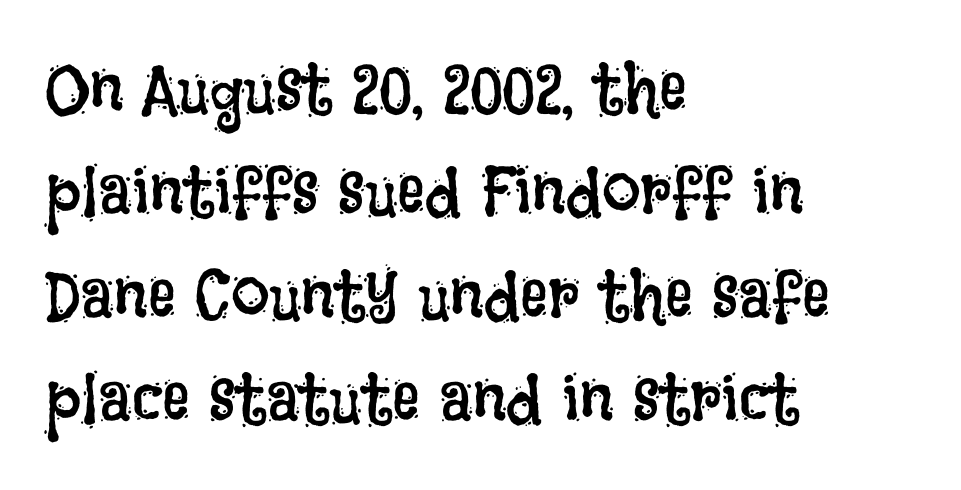
{"italic": "no", "bold": "no", "weight": "regular", "width": "condensed", "stroke_contrast": "low", "x_height": "large", "monospaced": "no", "underline": "no", "align": "left", "line_spacing": "normal", "line_spacing_ratio": 1.5, "letter_spacing": "normal", "letter_spacing_em": 0.0, "glyph_px": 69}
